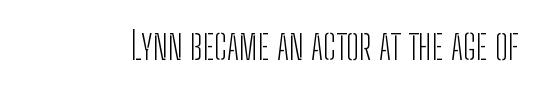
The image shows 39 px light, condensed sans-serif type, upright; set normal letter spacing, not underlined; low stroke contrast and a medium x-height.
